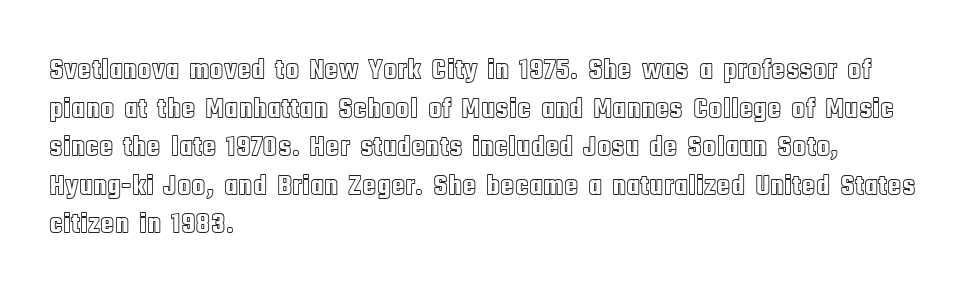
Q: Is the text italic (slanted)? A: No, it is upright.
Q: Is the text underlined? A: No.
Q: How is the paragraph aligned? A: Left-aligned.
Q: Is the spacing between letters normal or unusually wide? A: Normal.
Q: Is the spacing between lines tight, normal or loose? A: Normal.
Q: Width (condensed, normal, or wide)? A: Condensed.
Q: x-height? A: Large.
Q: Monospaced? A: No.
